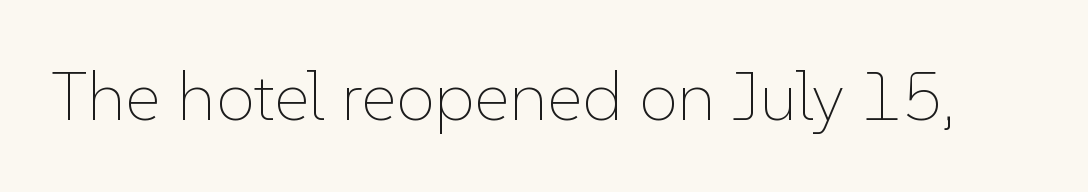
The image shows 69 px thin type, upright; set normal letter spacing, not underlined; low stroke contrast and a medium x-height.
